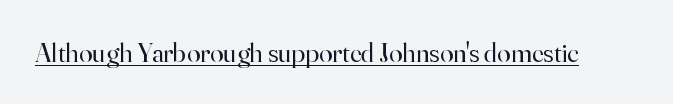
Vertical stems look standard width or narrower in stroke. This sample carries an underscore along the baseline area. Notice how the stems are strictly vertical — no italics here. Spacing between characters is what you'd get straight out of the box.
